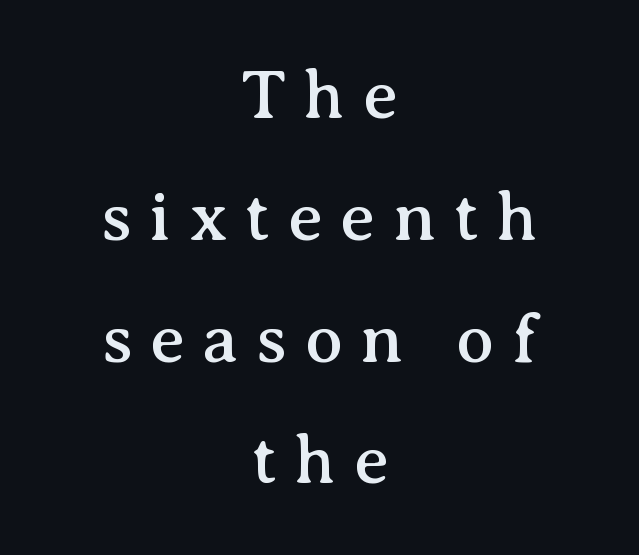
Q: Is the text italic (slanted)? A: No, it is upright.
Q: Is the typeface a serif or a sans-serif typeface? A: Serif.
Q: Is the text underlined? A: No.
Q: How is the paragraph aligned? A: Centered.
Q: Is the spacing between letters normal or unusually wide? A: Unusually wide.
Q: Width (condensed, normal, or wide)? A: Normal.
Q: Stroke contrast? A: Medium.
Q: x-height? A: Medium.
Q: Monospaced? A: No.
